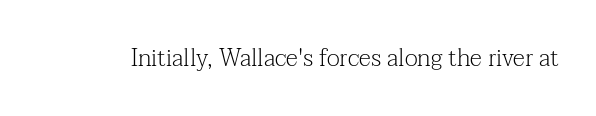
Q: Is the text bold? A: No.
Q: Is the text italic (slanted)? A: No, it is upright.
Q: Is the text underlined? A: No.
Q: Is the spacing between letters normal or unusually wide? A: Normal.
